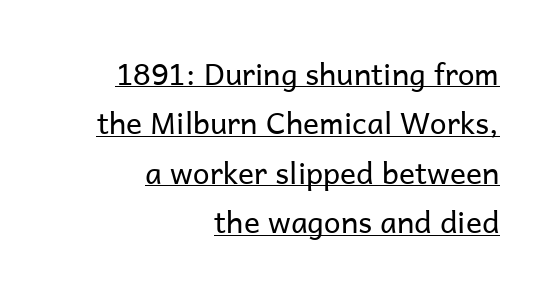
{"serif": "no", "italic": "no", "bold": "no", "weight": "regular", "width": "normal", "stroke_contrast": "low", "x_height": "medium", "monospaced": "no", "underline": "yes", "align": "right", "line_spacing": "normal", "line_spacing_ratio": 1.65, "letter_spacing": "normal", "letter_spacing_em": 0.0, "glyph_px": 30}
